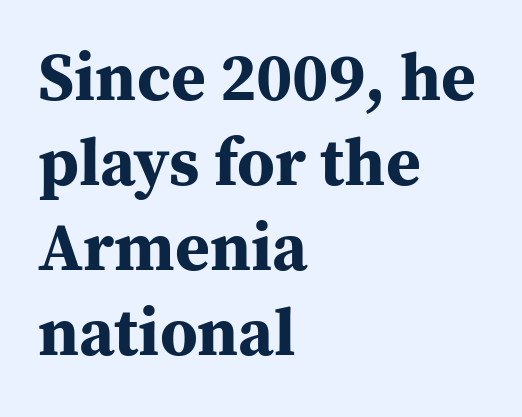
In CSS terms this would be text-align: left. The passage shown is emphatically bold. Do the letters lean? They stand straight. Caption: standard tracking, unaltered.
